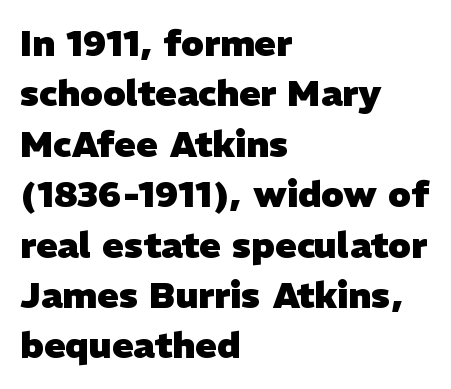
The image shows 36 px heavy sans-serif type; set left-aligned, normal line spacing (1.4x), normal letter spacing, not underlined; low stroke contrast and a medium x-height.
